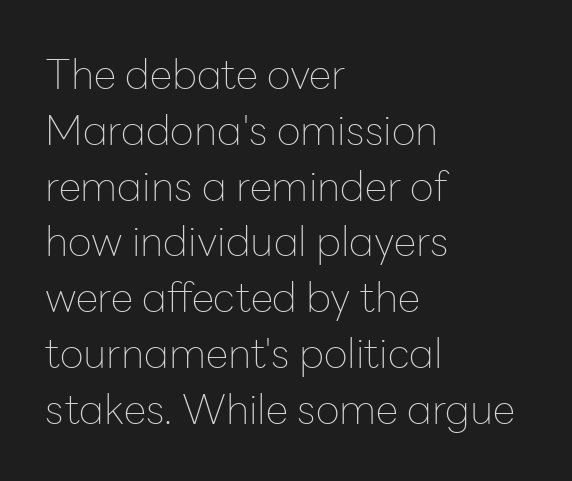
The image shows 41 px thin sans-serif type, upright; set left-aligned, normal line spacing (1.36x), normal letter spacing, not underlined; low stroke contrast and a medium x-height.
